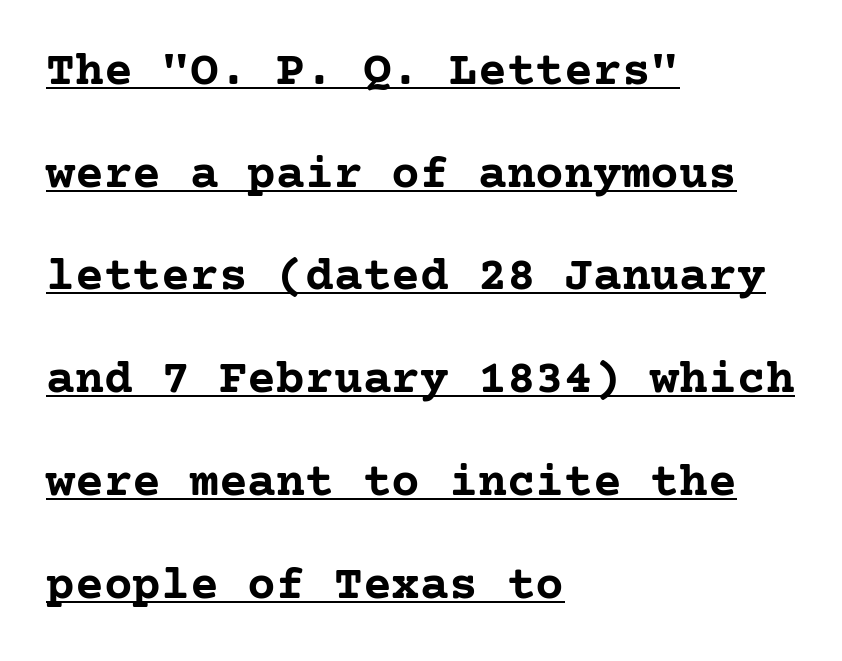
Q: Is the text bold? A: Yes.
Q: Is the text italic (slanted)? A: No, it is upright.
Q: Is the typeface a serif or a sans-serif typeface? A: Serif.
Q: Is the text underlined? A: Yes.
Q: How is the paragraph aligned? A: Left-aligned.
Q: Is the spacing between letters normal or unusually wide? A: Normal.
Q: Is the spacing between lines tight, normal or loose? A: Loose.
Q: Width (condensed, normal, or wide)? A: Normal.
Q: Stroke contrast? A: Low.
Q: x-height? A: Medium.
